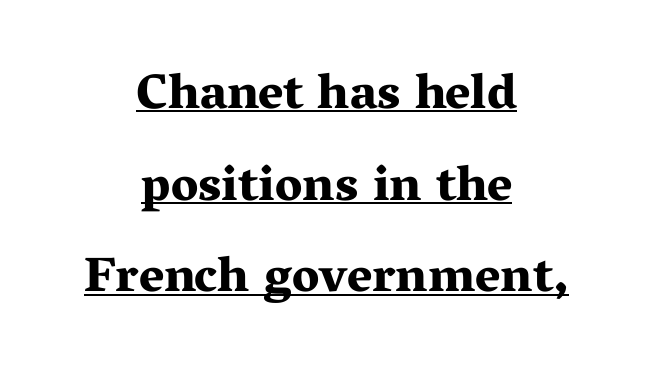
Q: Is the text bold? A: Yes.
Q: Is the text italic (slanted)? A: No, it is upright.
Q: Is the typeface a serif or a sans-serif typeface? A: Serif.
Q: Is the text underlined? A: Yes.
Q: How is the paragraph aligned? A: Centered.
Q: Is the spacing between letters normal or unusually wide? A: Normal.
Q: Width (condensed, normal, or wide)? A: Wide.
Q: Stroke contrast? A: Medium.
Q: x-height? A: Medium.
Q: Monospaced? A: No.
